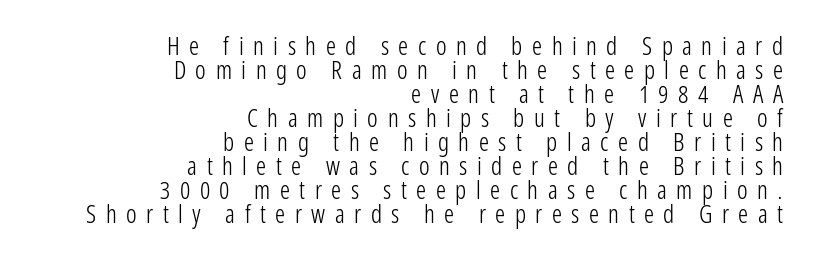
The specimen omits any rule beneath the text block's lines. Each stroke keeps to a modest, everyday thickness or less. Does the leading feel generous? Not at all — it's pinched. In CSS terms this would be text-align: right. It's the straight-up-and-down kind of type. What stands out about the letter spacing? Its width — letters are far apart.
